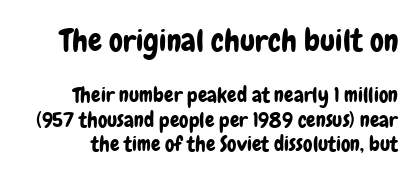
The type is set solid horizontally, with unmodified tracking. Think of a printed novel: that variable character pitch is what you see here. This is the regular roman posture of the typeface. Are there feet on the stems? There aren't — it's a sans. The foot of each line stays bare and open. Size contrast runs from large at the top to small at the bottom.
